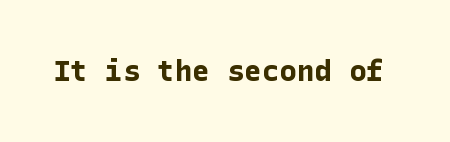
The image shows 29 px bold sans-serif type, upright; set normal letter spacing, not underlined; low stroke contrast and a medium x-height.
